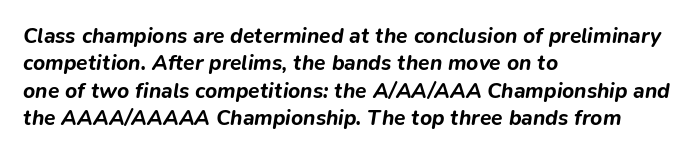
This is heavy type, rendered in bold. Inter-character spacing is left at the font's built-in metrics. Whoever set this chose a conventional vertical rhythm. There's an unmistakable incline to the writing here.
